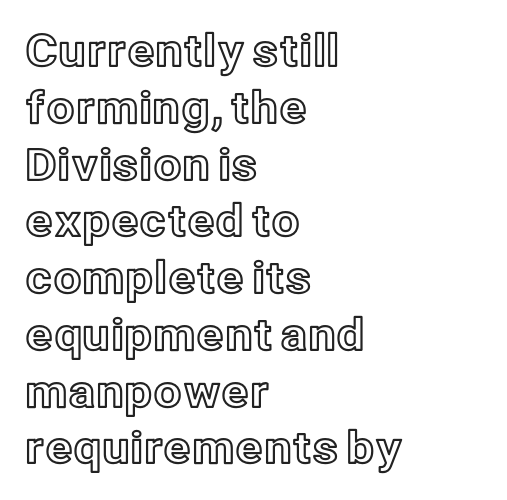
Line spacing here is normal. Lines of text with bare space underneath. A typesetter would call this proportional, since set widths differ per character. Here the glyphs are tracked normally, forming tight word shapes. These lines were composed using upright roman letters.
